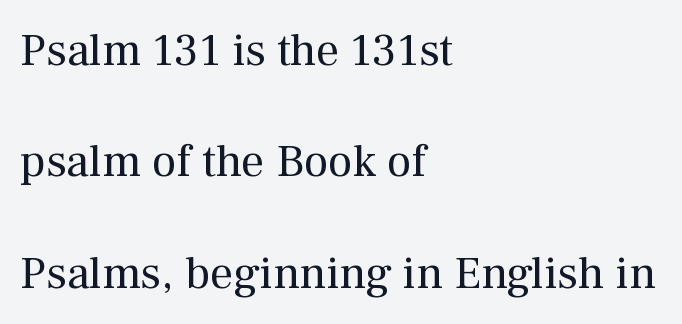
The image shows 46 px regular-weight serif type, upright; set left-aligned, loose line spacing (2.42x), normal letter spacing, not underlined; medium stroke contrast and a medium x-height.
